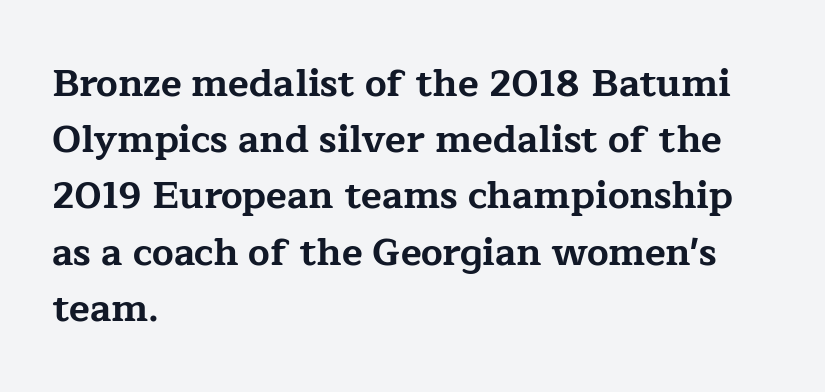
The image shows 38 px bold, wide serif type, upright; set left-aligned, normal line spacing (1.48x), normal letter spacing, not underlined; low stroke contrast and a medium x-height.
